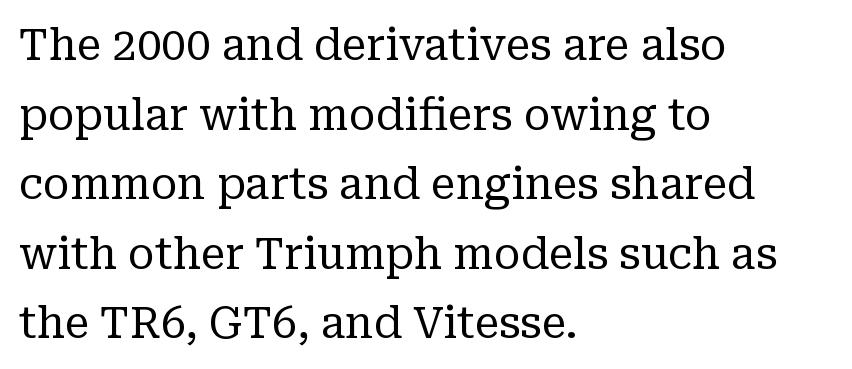
This block has exactly the height ordinary leading produces. Check the space under the baseline: it is left empty. Tracking value appears to be zero — textbook default spacing. Heaviness? Minimal to ordinary, like unemphasized prose.
